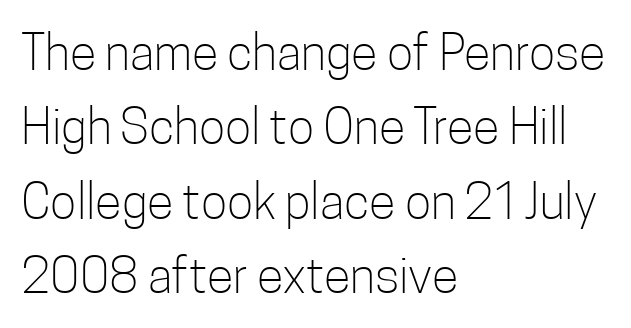
{"serif": "no", "italic": "no", "bold": "no", "weight": "light", "width": "condensed", "stroke_contrast": "low", "x_height": "medium", "monospaced": "no", "underline": "no", "align": "left", "line_spacing": "normal", "line_spacing_ratio": 1.52, "letter_spacing": "normal", "letter_spacing_em": 0.0, "glyph_px": 49}
